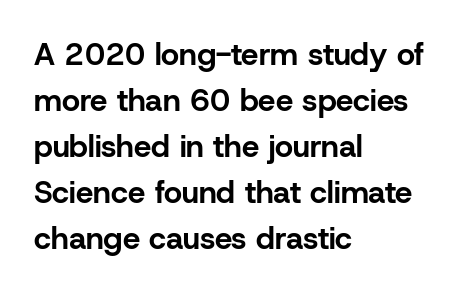
Is this a sans? Yes — the strokes have no serifs. These lines are rendered in a variable-pitch font. Upright lettering throughout. Leftover space on each line is placed entirely after the last word. Any mark beneath the type? The region is blank. Honestly, the row spacing looks completely unremarkable.
